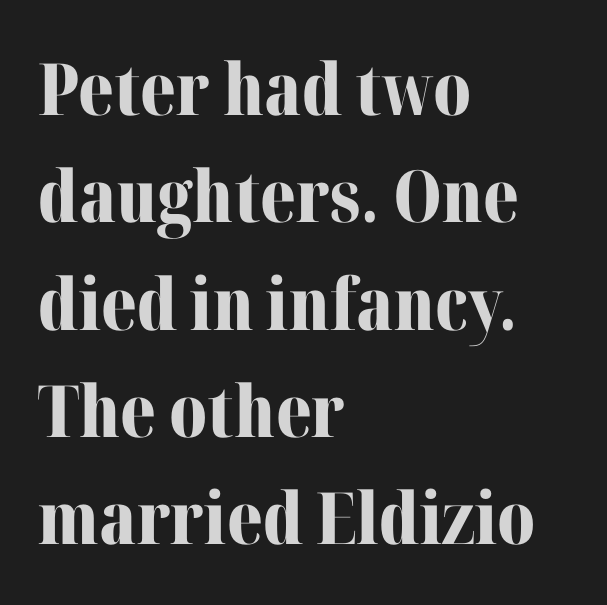
Q: Is the text bold? A: Yes.
Q: Is the text italic (slanted)? A: No, it is upright.
Q: Is the typeface a serif or a sans-serif typeface? A: Serif.
Q: Is the text underlined? A: No.
Q: How is the paragraph aligned? A: Left-aligned.
Q: Is the spacing between letters normal or unusually wide? A: Normal.
Q: Is the spacing between lines tight, normal or loose? A: Normal.
Q: Width (condensed, normal, or wide)? A: Normal.
Q: Stroke contrast? A: Medium.
Q: x-height? A: Medium.
Q: Monospaced? A: No.
